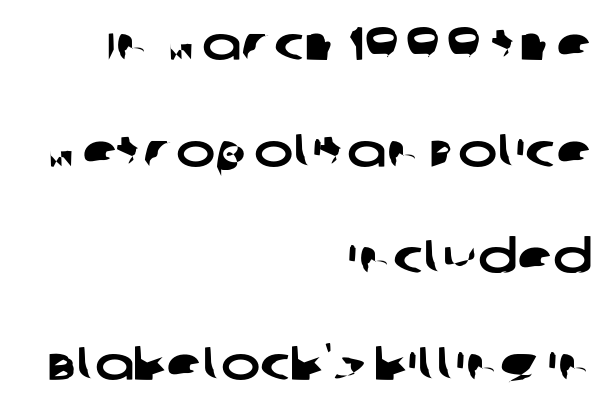
The line texture is even and compact thanks to regular tracking. A typesetter would call this proportional, since set widths differ per character. A student would call this right alignment; a typographer would say flush right, rag left. The line-height multiplier appears high, well above default.
